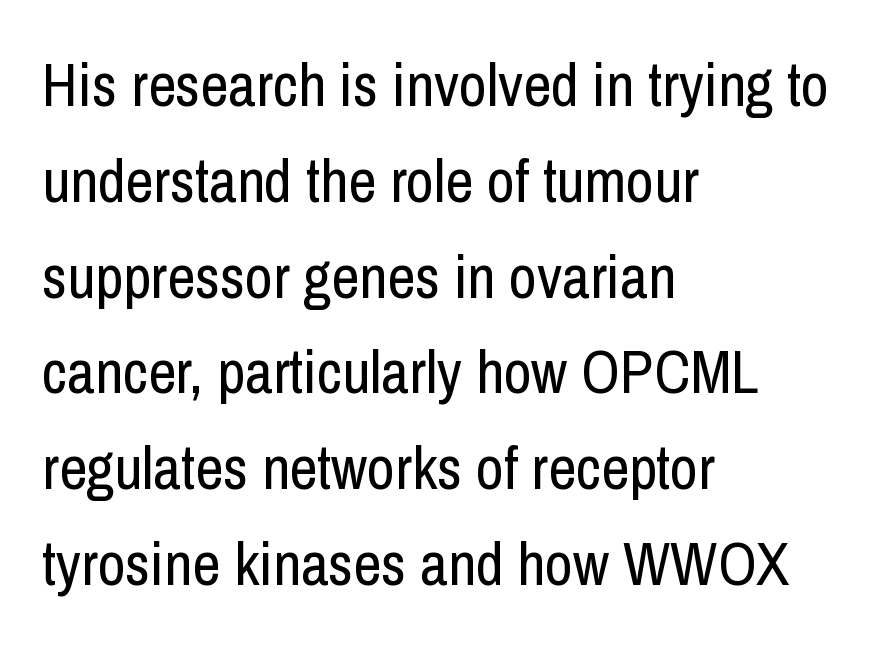
Q: Is the text bold? A: No.
Q: Is the text italic (slanted)? A: No, it is upright.
Q: Is the typeface a serif or a sans-serif typeface? A: Sans-serif.
Q: Is the text underlined? A: No.
Q: How is the paragraph aligned? A: Left-aligned.
Q: Is the spacing between letters normal or unusually wide? A: Normal.
Q: Is the spacing between lines tight, normal or loose? A: Normal.
Q: Width (condensed, normal, or wide)? A: Condensed.
Q: Stroke contrast? A: Low.
Q: x-height? A: Medium.
Q: Monospaced? A: No.
